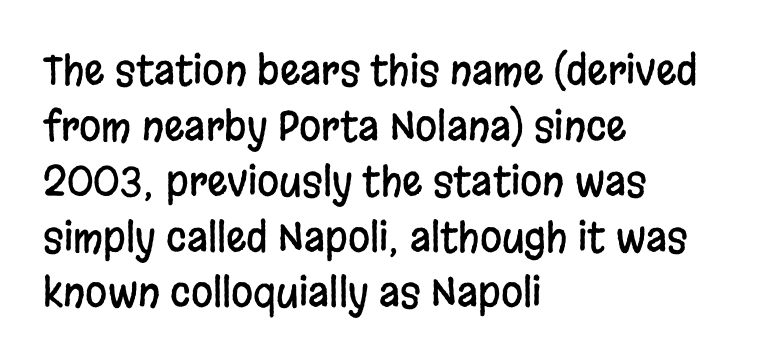
Q: Is the text italic (slanted)? A: No, it is upright.
Q: Is the typeface a serif or a sans-serif typeface? A: Sans-serif.
Q: Is the text underlined? A: No.
Q: How is the paragraph aligned? A: Left-aligned.
Q: Is the spacing between letters normal or unusually wide? A: Normal.
Q: Is the spacing between lines tight, normal or loose? A: Normal.
Q: Width (condensed, normal, or wide)? A: Condensed.
Q: Stroke contrast? A: Low.
Q: x-height? A: Large.
Q: Monospaced? A: No.
